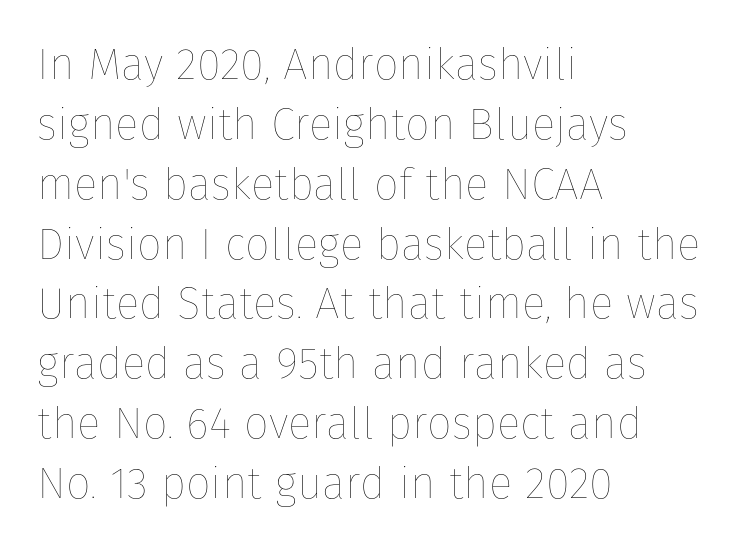
Q: Is the text bold? A: No.
Q: Is the text italic (slanted)? A: No, it is upright.
Q: Is the text underlined? A: No.
Q: How is the paragraph aligned? A: Left-aligned.
Q: Is the spacing between letters normal or unusually wide? A: Normal.
Q: Is the spacing between lines tight, normal or loose? A: Normal.
Q: Width (condensed, normal, or wide)? A: Normal.
Q: Stroke contrast? A: Low.
Q: x-height? A: Medium.
Q: Monospaced? A: No.
